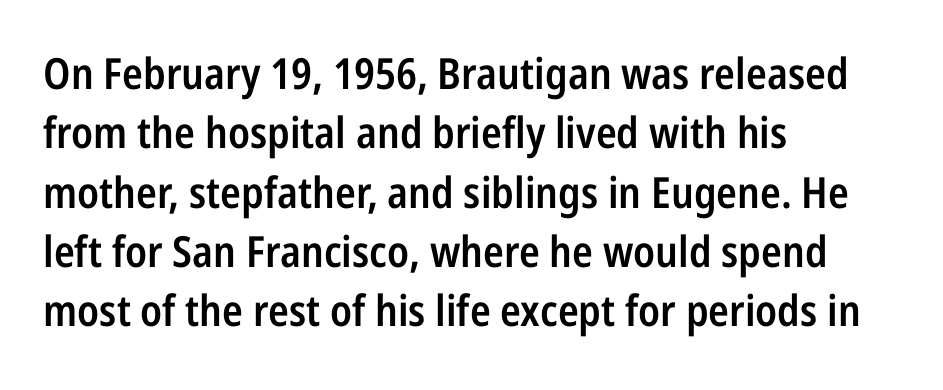
{"serif": "no", "italic": "no", "bold": "semi", "weight": "semibold", "width": "condensed", "stroke_contrast": "low", "x_height": "medium", "monospaced": "no", "underline": "no", "align": "left", "line_spacing": "normal", "line_spacing_ratio": 1.38, "letter_spacing": "normal", "letter_spacing_em": 0.0, "glyph_px": 43}
